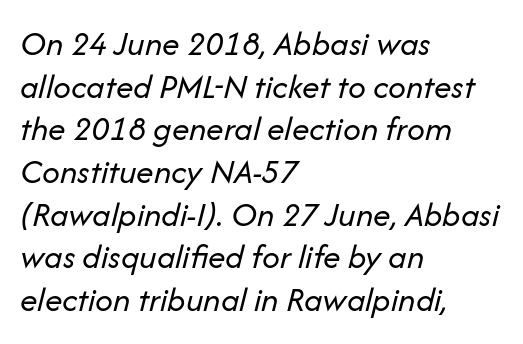
Q: Is the text bold? A: No.
Q: Is the text italic (slanted)? A: Yes, it leans right by about 14 degrees.
Q: Is the text underlined? A: No.
Q: How is the paragraph aligned? A: Left-aligned.
Q: Is the spacing between letters normal or unusually wide? A: Normal.
Q: Width (condensed, normal, or wide)? A: Normal.
Q: Stroke contrast? A: Low.
Q: x-height? A: Medium.
Q: Monospaced? A: No.
